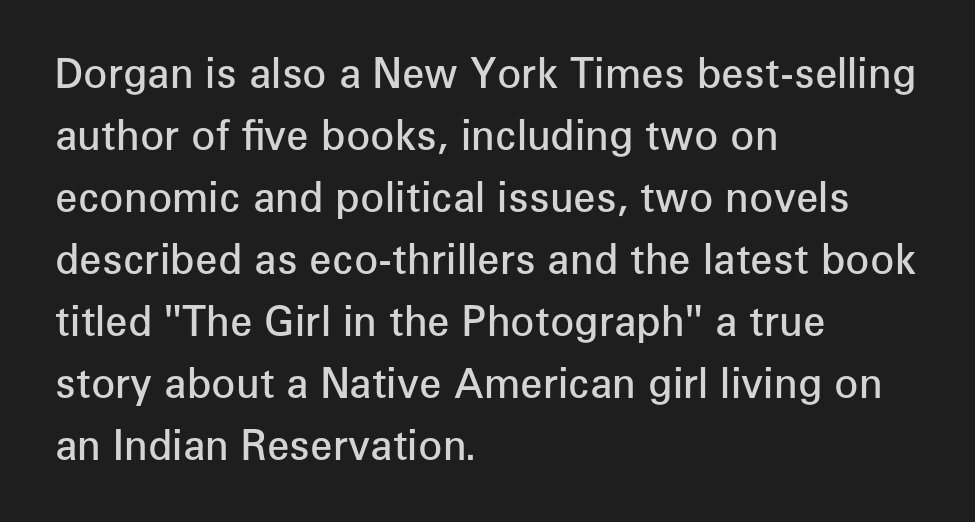
Q: Is the text bold? A: Semi-bold.
Q: Is the text italic (slanted)? A: No, it is upright.
Q: Is the typeface a serif or a sans-serif typeface? A: Sans-serif.
Q: Is the text underlined? A: No.
Q: How is the paragraph aligned? A: Left-aligned.
Q: Is the spacing between letters normal or unusually wide? A: Normal.
Q: Is the spacing between lines tight, normal or loose? A: Normal.
Q: Width (condensed, normal, or wide)? A: Normal.
Q: Stroke contrast? A: Low.
Q: x-height? A: Medium.
Q: Monospaced? A: No.
